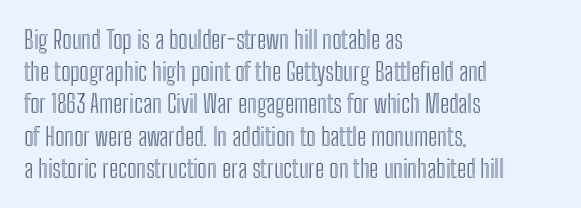
The image shows 25 px text type, upright; set left-aligned, normal line spacing (1.29x), normal letter spacing, not underlined.
